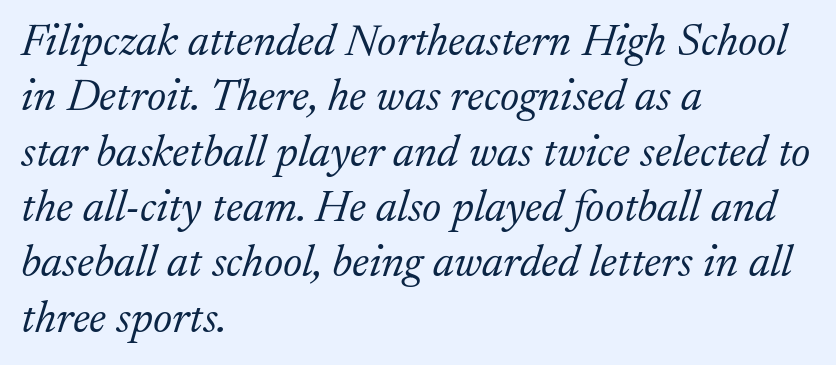
{"serif": "yes", "italic": "yes", "lean": "right", "slant_degrees": 17, "bold": "no", "weight": "light", "width": "normal", "stroke_contrast": "low", "x_height": "medium", "monospaced": "no", "underline": "no", "align": "left", "line_spacing_ratio": 1.23, "letter_spacing": "normal", "letter_spacing_em": 0.0, "glyph_px": 45}
